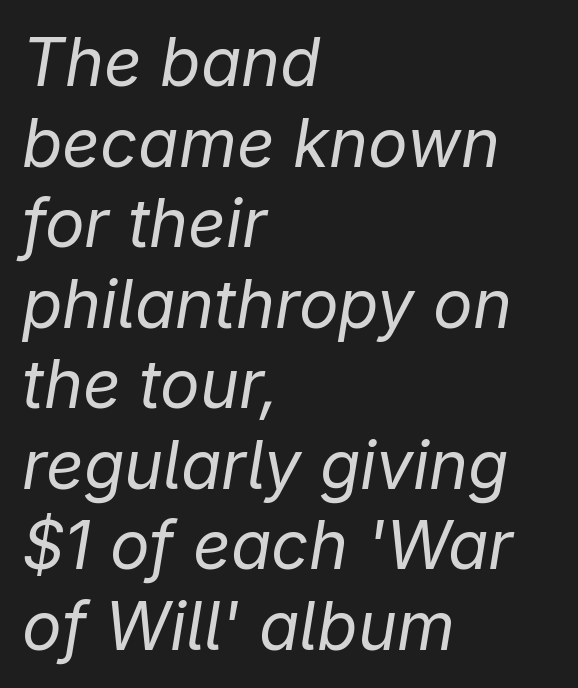
{"italic": "yes", "lean": "right", "slant_degrees": 9, "bold": "no", "weight": "regular", "width": "normal", "stroke_contrast": "low", "x_height": "medium", "monospaced": "no", "underline": "no", "align": "left", "line_spacing_ratio": 1.22, "letter_spacing": "normal", "letter_spacing_em": 0.0, "glyph_px": 66}
